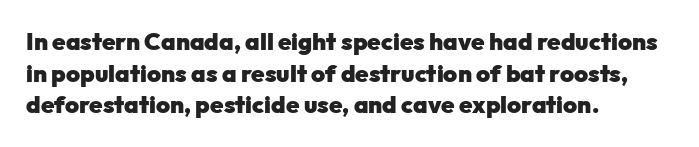
Honestly, the letter spacing is just normal — you wouldn't notice it. One glance says typical: line gaps are just what's usual. These lines stack with their left ends in a neat column. The type sits square on the baseline with zero lean. Descender tails drop into unmarked territory. How heavy is the stroke? Heavy — this is a bold.
